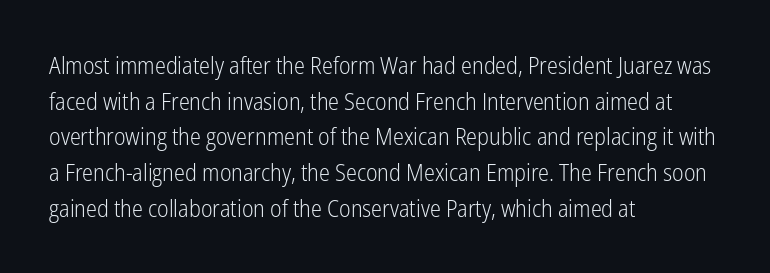
The image shows 23 px text type, upright; set left-aligned, normal line spacing (1.55x), normal letter spacing, not underlined.
